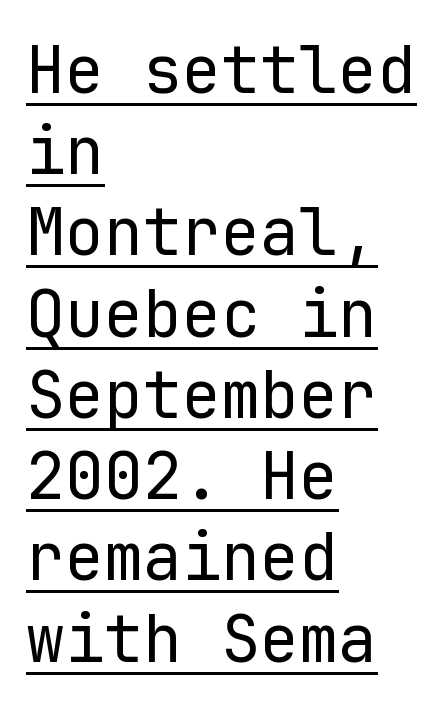
The tracking reads as untouched default to a designer's eye. This sample has the even, mechanical cadence of fixed-width lettering. Look at the bottom of the vertical strokes: they stop flat, with no serifs. The weight would be labelled regular, book, light, or lighter still. This sample keeps an unexceptional amount of space between lines.
